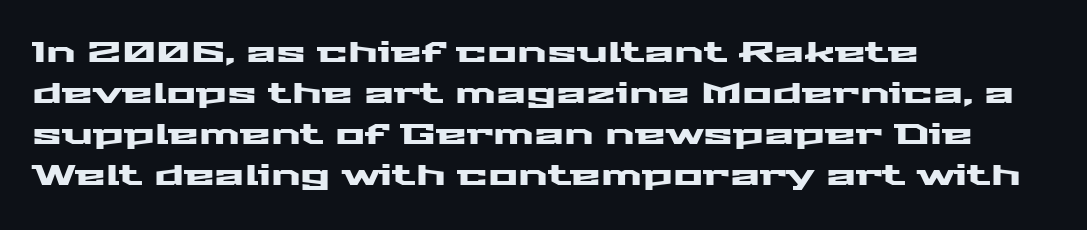
These lines were composed using upright roman letters. Think of a printed novel: that variable character pitch is what you see here. Compared with a centered layout, this one pins lines to the left instead. The passage shown is not underscored anywhere. I'd call this a sans setting — the letters go barefoot.
